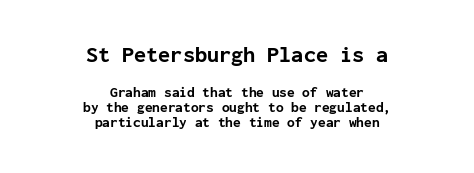
The image shows 22 px bold type, upright; set centered, tight line spacing (1.06x), normal letter spacing, not underlined; the first (top) block is 1.57x larger.
